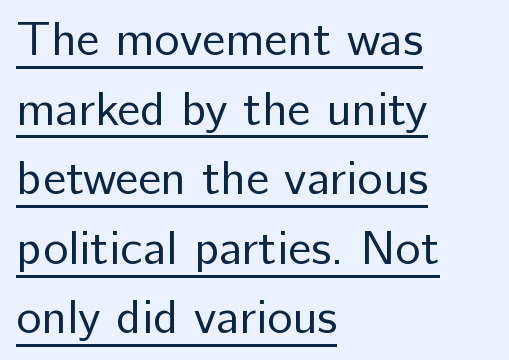
Q: Is the text bold? A: No.
Q: Is the text italic (slanted)? A: No, it is upright.
Q: Is the typeface a serif or a sans-serif typeface? A: Sans-serif.
Q: Is the text underlined? A: Yes.
Q: How is the paragraph aligned? A: Left-aligned.
Q: Is the spacing between letters normal or unusually wide? A: Normal.
Q: Is the spacing between lines tight, normal or loose? A: Normal.
Q: Width (condensed, normal, or wide)? A: Normal.
Q: Stroke contrast? A: Low.
Q: x-height? A: Medium.
Q: Monospaced? A: No.
